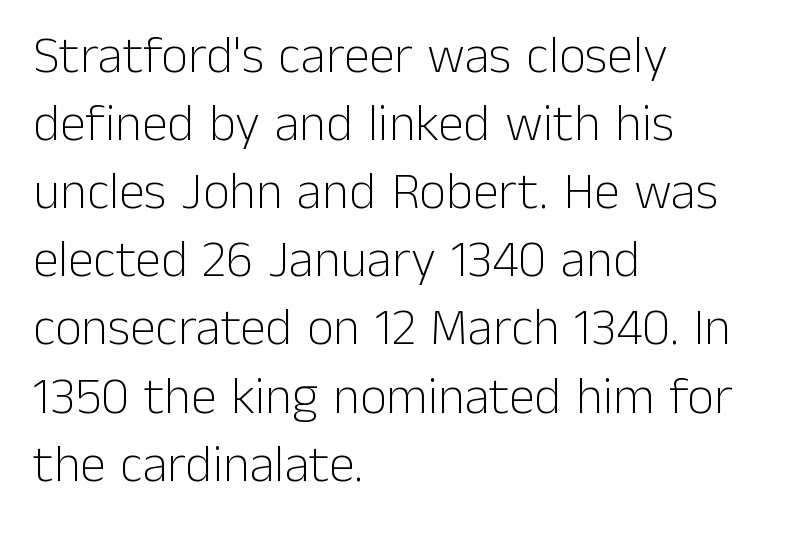
The image shows 52 px light sans-serif type, upright; set left-aligned, normal line spacing (1.31x), normal letter spacing, not underlined; low stroke contrast and a medium x-height.
